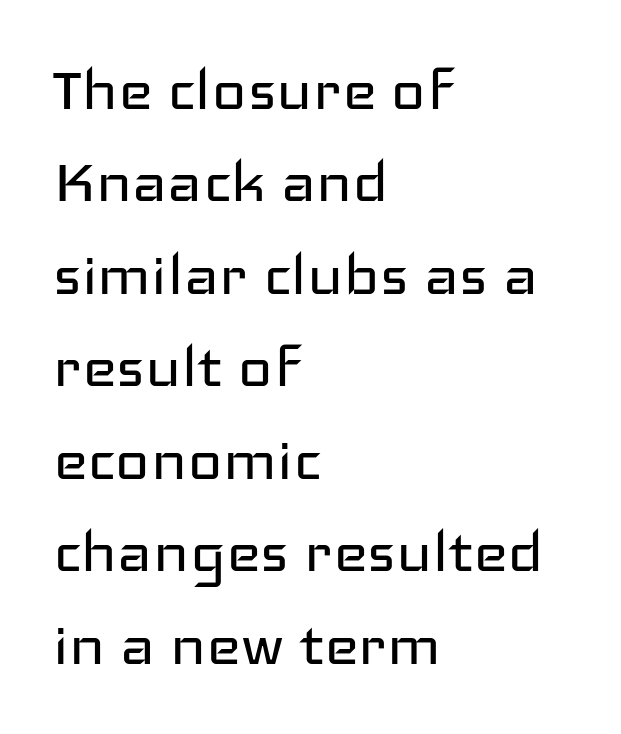
Q: Is the text bold? A: No.
Q: Is the text italic (slanted)? A: No, it is upright.
Q: Is the typeface a serif or a sans-serif typeface? A: Sans-serif.
Q: Is the text underlined? A: No.
Q: How is the paragraph aligned? A: Left-aligned.
Q: Is the spacing between letters normal or unusually wide? A: Normal.
Q: Is the spacing between lines tight, normal or loose? A: Normal.
Q: Width (condensed, normal, or wide)? A: Wide.
Q: Stroke contrast? A: Low.
Q: x-height? A: Medium.
Q: Monospaced? A: No.
